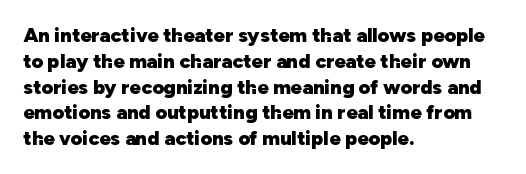
A typesetter would call this zero additional tracking. A classic flush-left, rag-right setting is used for this passage. The letters stand upright; this is a roman face. The glyphs are unaccompanied by any horizontal stroke below them. Line spacing here is normal.
